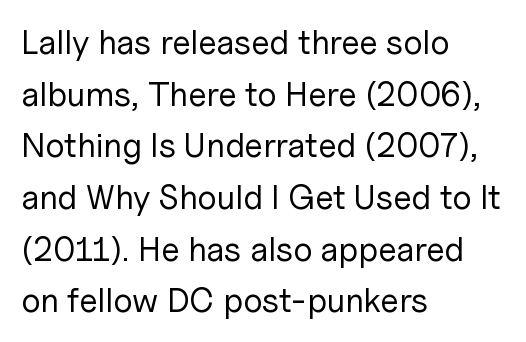
The typesetting does not lean heavy: it is not bold. Teacher's note: observe the even left margin — that is flush-left alignment. Posture: upright roman. Varying glyph widths throughout — classic text-font behaviour.
